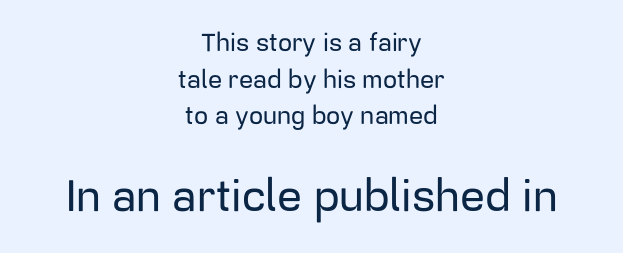
The rendering positions every line midway between the sides. Ascenders rise straight up at ninety degrees. A normal amount of white space separates one row of letters from the next. Proportional: the letters do not fall into vertical columns.
